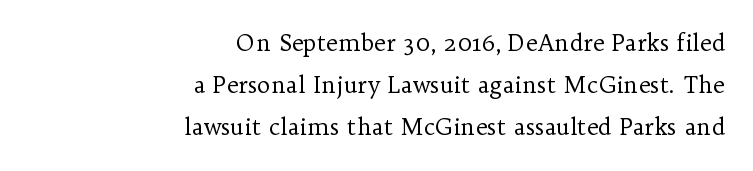
{"italic": "no", "bold": "no", "underline": "no", "align": "right", "line_spacing_ratio": 1.83, "letter_spacing": "normal", "letter_spacing_em": 0.0, "glyph_px": 23}
